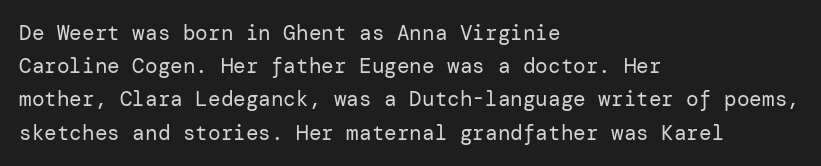
The image shows 21 px text type, upright; set left-aligned, normal line spacing (1.58x), normal letter spacing, not underlined.
